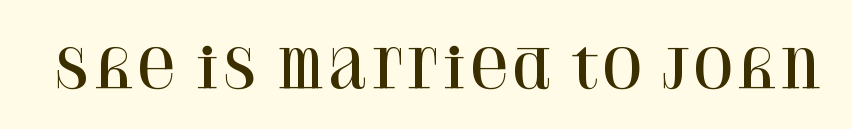
Q: Is the text italic (slanted)? A: No, it is upright.
Q: Is the typeface a serif or a sans-serif typeface? A: Serif.
Q: Is the text underlined? A: No.
Q: Is the spacing between letters normal or unusually wide? A: Normal.
Q: Width (condensed, normal, or wide)? A: Normal.
Q: Stroke contrast? A: High.
Q: x-height? A: Large.
Q: Monospaced? A: No.
